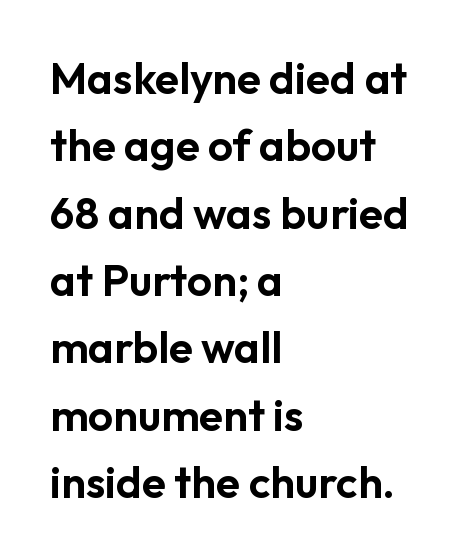
{"serif": "no", "italic": "no", "width": "normal", "stroke_contrast": "low", "x_height": "medium", "monospaced": "no", "underline": "no", "align": "left", "line_spacing": "normal", "line_spacing_ratio": 1.53, "letter_spacing": "normal", "letter_spacing_em": 0.0, "glyph_px": 44}
